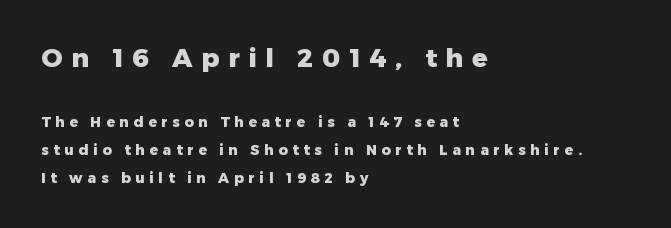
{"italic": "no", "bold": "yes", "underline": "no", "align": "left", "line_spacing": "loose", "line_spacing_ratio": 1.98, "letter_spacing": "wide", "letter_spacing_em": 0.34, "larger_block": "first", "size_ratio": 1.86, "glyph_px": 26}
